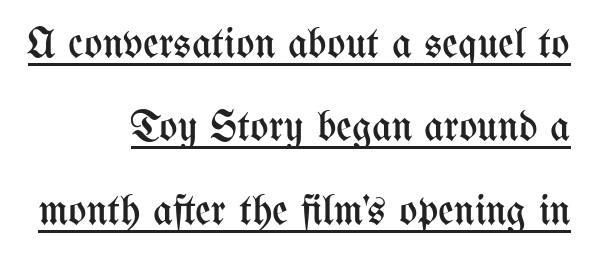
Q: Is the text bold? A: No.
Q: Is the text italic (slanted)? A: No, it is upright.
Q: Is the text underlined? A: Yes.
Q: How is the paragraph aligned? A: Right-aligned.
Q: Is the spacing between letters normal or unusually wide? A: Normal.
Q: Is the spacing between lines tight, normal or loose? A: Loose.
Q: Width (condensed, normal, or wide)? A: Condensed.
Q: Stroke contrast? A: Medium.
Q: x-height? A: Medium.
Q: Monospaced? A: No.
